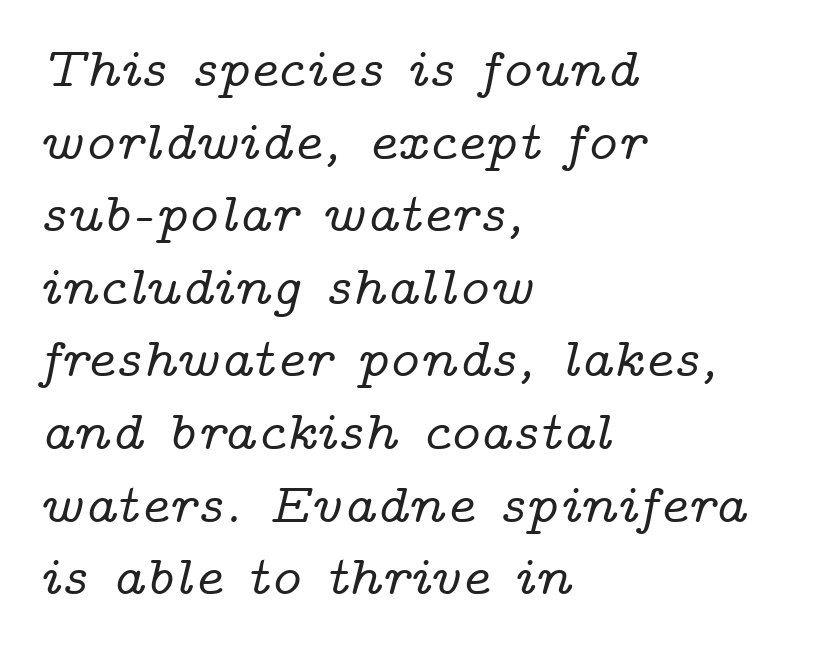
{"serif": "yes", "italic": "yes", "lean": "right", "slant_degrees": 14, "width": "wide", "stroke_contrast": "low", "x_height": "medium", "monospaced": "no", "underline": "no", "align": "left", "line_spacing": "normal", "line_spacing_ratio": 1.32, "letter_spacing": "normal", "letter_spacing_em": 0.0, "glyph_px": 55}
